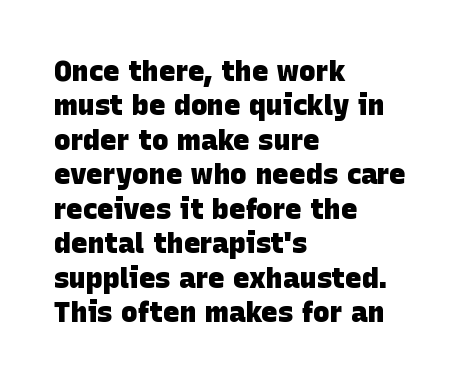
The image shows 28 px heavy sans-serif type; set left-aligned, line spacing 1.23x, normal letter spacing, not underlined; low stroke contrast and a large x-height.
